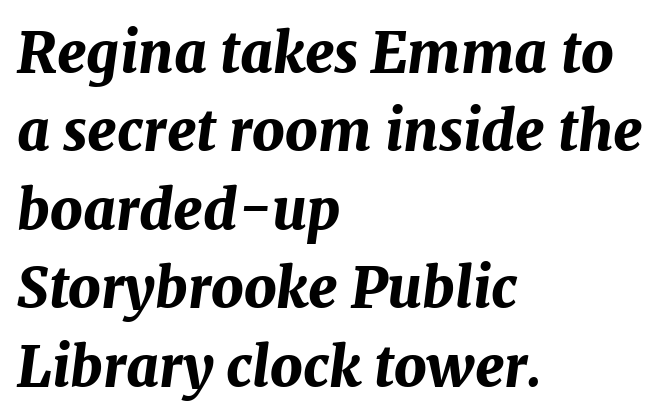
Would a proofreader flag this as italicized? Yes. Is there much room between lines? A standard amount, neither cramped nor airy. The glyphs are unaccompanied by any horizontal stroke below them. Emphasis by weight is at full strength: bold. Line starts are locked; line ends wander.
